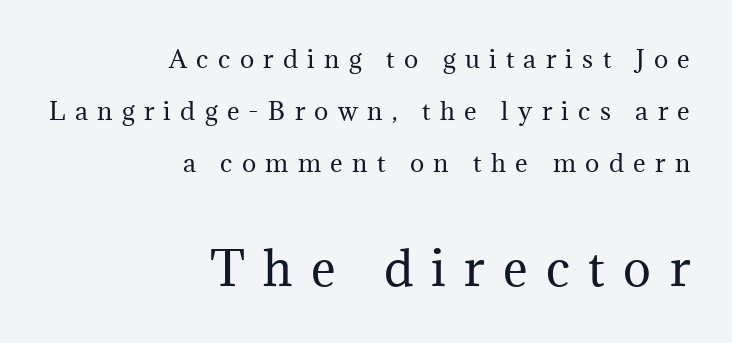
Q: Is the text bold? A: No.
Q: Is the text italic (slanted)? A: No, it is upright.
Q: Is the typeface a serif or a sans-serif typeface? A: Serif.
Q: Is the text underlined? A: No.
Q: How is the paragraph aligned? A: Right-aligned.
Q: Is the spacing between letters normal or unusually wide? A: Unusually wide.
Q: Is the spacing between lines tight, normal or loose? A: Loose.
Q: Which block of text is set in a larger size, the first (top) or the second (bottom)? A: The second (bottom) one.
Q: Width (condensed, normal, or wide)? A: Normal.
Q: Stroke contrast? A: Medium.
Q: x-height? A: Medium.
Q: Monospaced? A: No.
